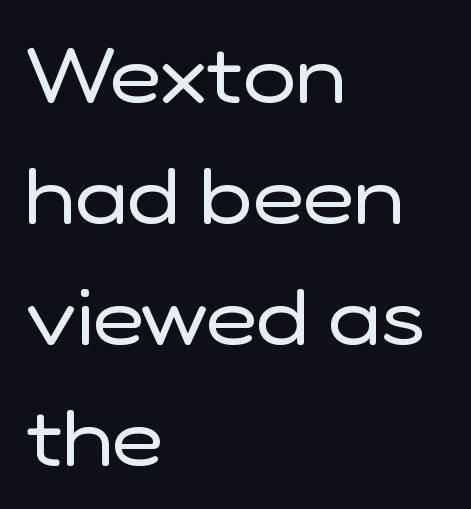
The image shows 79 px regular-weight sans-serif type, upright; set left-aligned, normal line spacing (1.53x), normal letter spacing, not underlined; low stroke contrast and a medium x-height.
